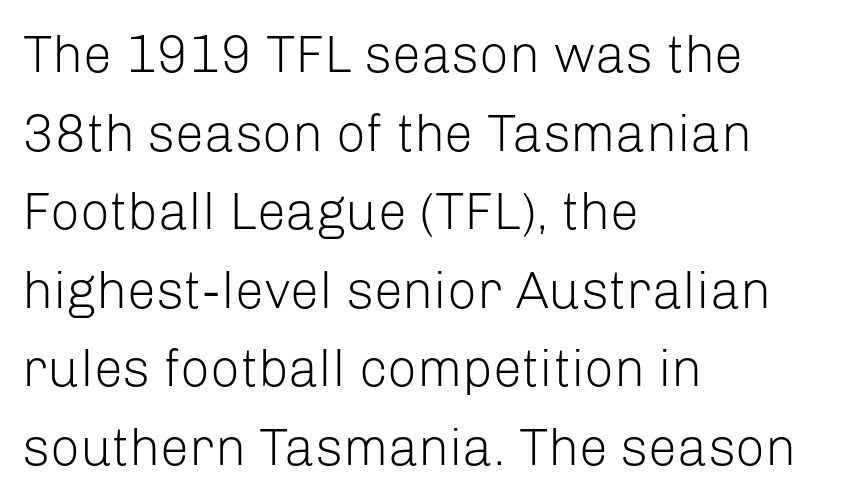
Q: Is the text bold? A: No.
Q: Is the text italic (slanted)? A: No, it is upright.
Q: Is the typeface a serif or a sans-serif typeface? A: Sans-serif.
Q: Is the text underlined? A: No.
Q: How is the paragraph aligned? A: Left-aligned.
Q: Is the spacing between letters normal or unusually wide? A: Normal.
Q: Is the spacing between lines tight, normal or loose? A: Normal.
Q: Width (condensed, normal, or wide)? A: Normal.
Q: Stroke contrast? A: Low.
Q: x-height? A: Medium.
Q: Monospaced? A: No.
